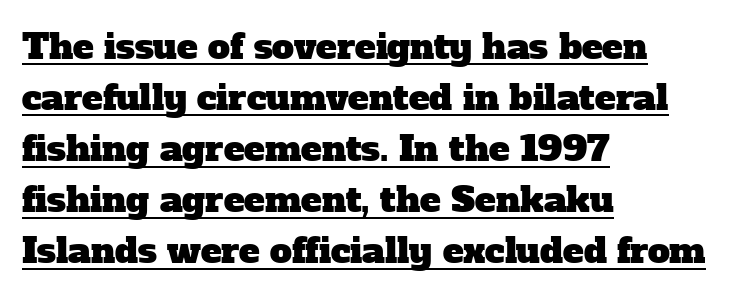
{"serif": "yes", "width": "normal", "stroke_contrast": "low", "x_height": "medium", "monospaced": "no", "underline": "yes", "align": "left", "line_spacing": "normal", "line_spacing_ratio": 1.46, "letter_spacing": "normal", "letter_spacing_em": 0.0, "glyph_px": 35}
